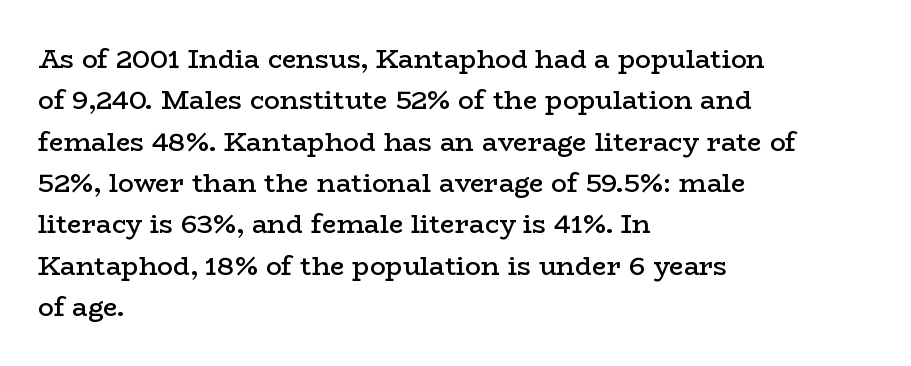
Q: Is the text bold? A: Semi-bold.
Q: Is the text italic (slanted)? A: No, it is upright.
Q: Is the text underlined? A: No.
Q: How is the paragraph aligned? A: Left-aligned.
Q: Is the spacing between letters normal or unusually wide? A: Normal.
Q: Is the spacing between lines tight, normal or loose? A: Normal.
